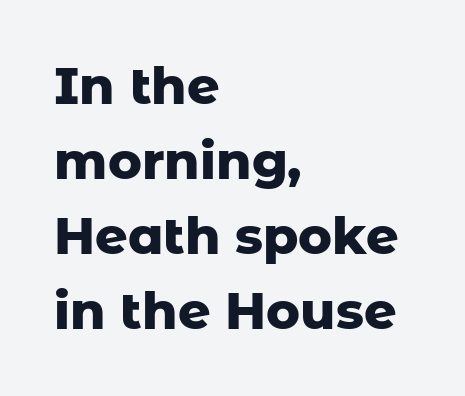
Spacing verdict: proportional, widths tailored to each character. The paragraph has a hard left edge and a soft right edge. The lettering holds an erect, upright posture throughout. Emphasis by weight is at full strength: bold. Serif or sans? Sans — the stroke terminals are bare. How are the letters spaced? Ordinarily, with no added tracking.
